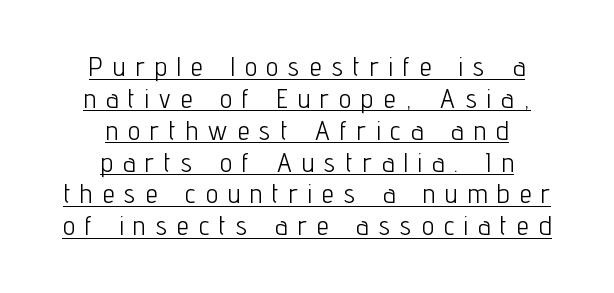
Ordinary non-slanted type is in use. This is not heavy type; no bold has been used. Emphasis is given by a line drawn under the lettering. A centered setting, common on invitations and titles, is used for this passage. Short note: letters widely spaced.
